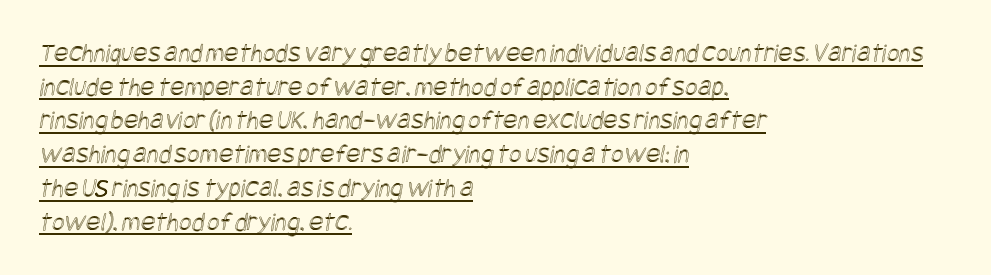
Q: Is the text underlined? A: Yes.
Q: How is the paragraph aligned? A: Left-aligned.
Q: Is the spacing between letters normal or unusually wide? A: Normal.
Q: Is the spacing between lines tight, normal or loose? A: Normal.
